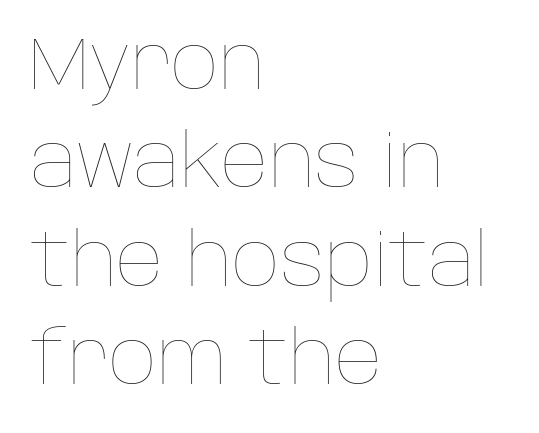
The image shows 74 px thin type, upright; set left-aligned, normal line spacing (1.33x), normal letter spacing, not underlined; low stroke contrast and a large x-height.
